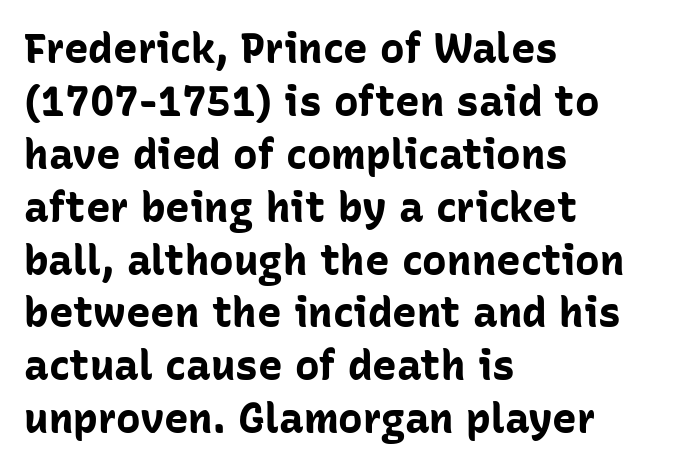
Teacher's note: observe the even left margin — that is flush-left alignment. Nothing unusual about the tracking: characters are spaced as the font intends. Each glyph is drawn with heavy, bold strokes. Does the lettering tilt? It doesn't — this is upright. One glance says typical: line gaps are just what's usual.
